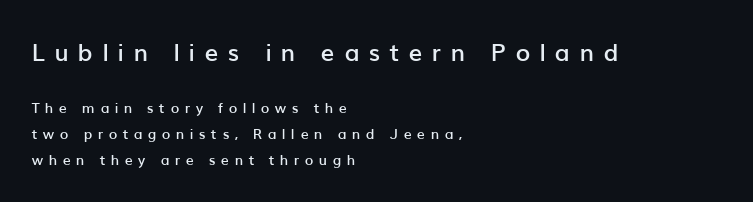
The image shows 24 px text type, upright; set left-aligned, line spacing 1.86x, unusually wide letter spacing (+0.39 em), not underlined; the first (top) block is 1.71x larger.
